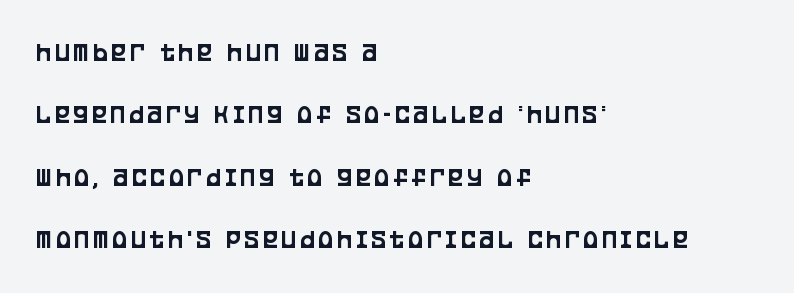
{"italic": "no", "underline": "no", "align": "left", "line_spacing": "loose", "line_spacing_ratio": 2.31, "glyph_px": 27}
